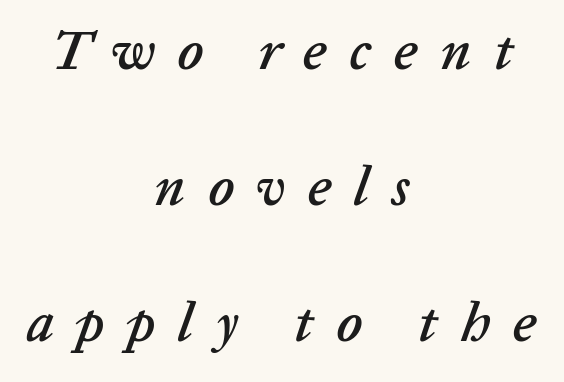
The passage shown has open, widely tracked lettering throughout. The specimen omits any rule beneath the text block's lines. Every character sits at an angle, as italics do. Each letter keeps its own natural width here, so spacing adapts to shape.
